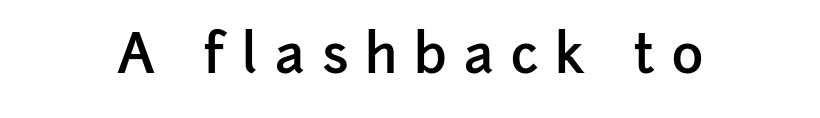
The type sits square on the baseline with zero lean. A somewhat darkened texture: the type is semibold rather than bold. Note the varied advance widths — an 'i' is clearly narrower than an 'm'. The text was rendered using a sans face with plain stroke endings. The gaps between neighbouring characters are conspicuously large.
